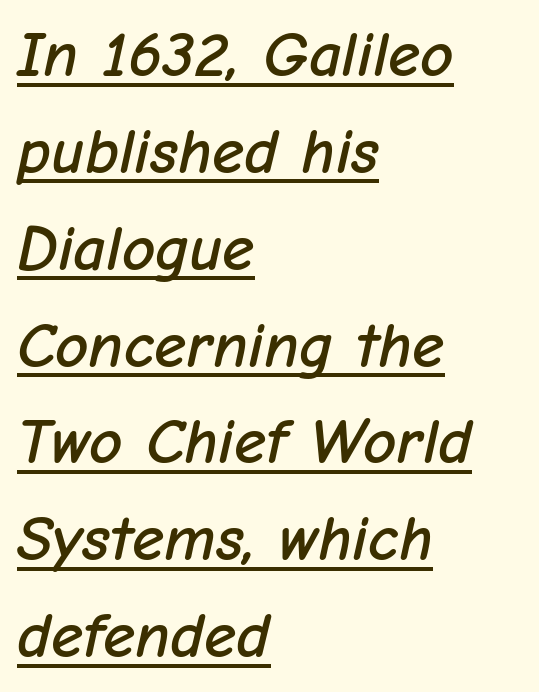
Q: Is the text italic (slanted)? A: Yes, it leans right by about 12 degrees.
Q: Is the text underlined? A: Yes.
Q: How is the paragraph aligned? A: Left-aligned.
Q: Is the spacing between letters normal or unusually wide? A: Normal.
Q: Is the spacing between lines tight, normal or loose? A: Normal.
Q: Width (condensed, normal, or wide)? A: Normal.
Q: Stroke contrast? A: Low.
Q: x-height? A: Medium.
Q: Monospaced? A: No.
